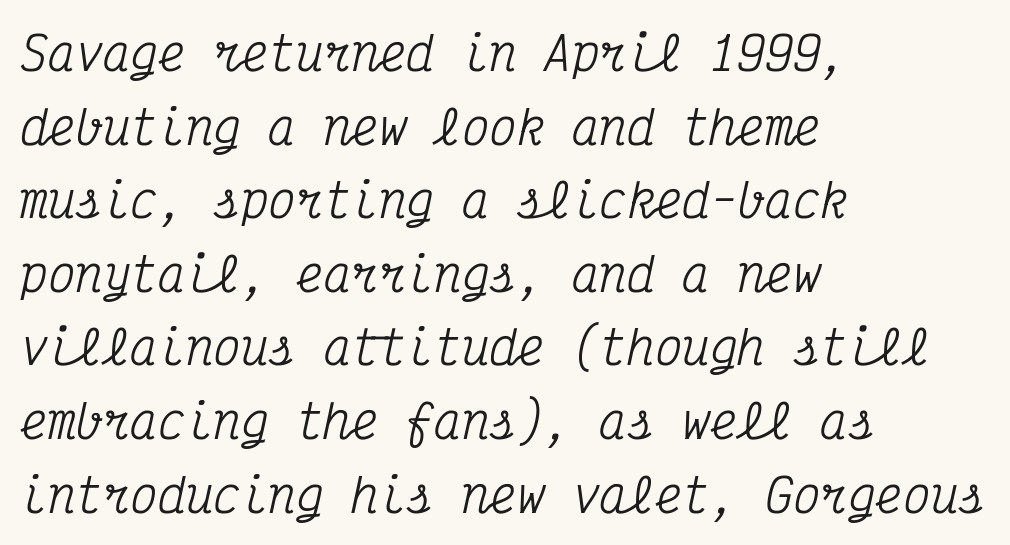
{"serif": "yes", "italic": "yes", "lean": "right", "slant_degrees": 12, "width": "condensed", "stroke_contrast": "medium", "x_height": "medium", "monospaced": "yes", "underline": "no", "align": "left", "line_spacing": "normal", "line_spacing_ratio": 1.6, "letter_spacing": "normal", "letter_spacing_em": 0.0, "glyph_px": 46}
